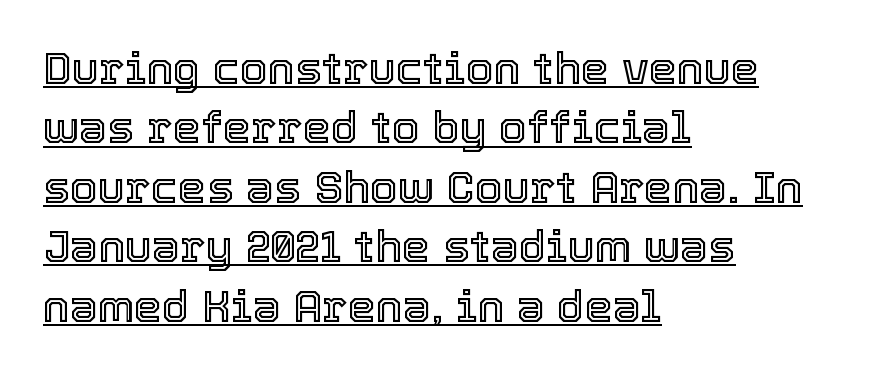
Inter-character spacing is left at the font's built-in metrics. Spacing verdict: proportional, widths tailored to each character. Rows of type keep a routine distance in the vertical direction. A continuous stroke trails under the words, as in a hyperlink. In CSS terms this would be text-align: left.
